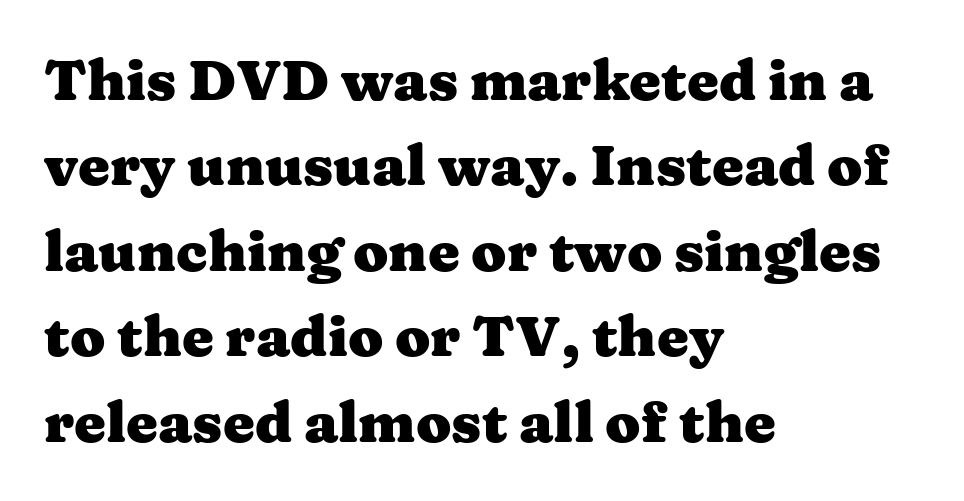
The image shows 57 px heavy, wide serif type, upright; set left-aligned, normal line spacing (1.5x), normal letter spacing, not underlined; medium stroke contrast and a medium x-height.
